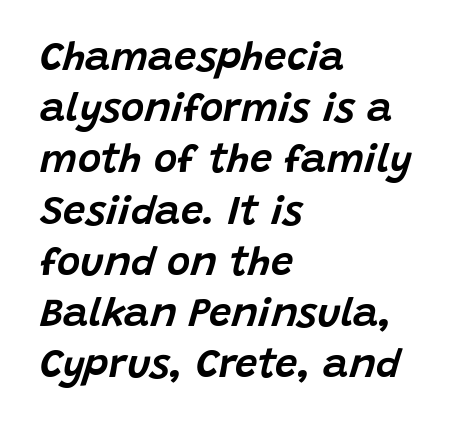
Q: Is the text italic (slanted)? A: Yes, it leans right by about 15 degrees.
Q: Is the text underlined? A: No.
Q: How is the paragraph aligned? A: Left-aligned.
Q: Is the spacing between letters normal or unusually wide? A: Normal.
Q: Is the spacing between lines tight, normal or loose? A: Normal.
Q: Width (condensed, normal, or wide)? A: Normal.
Q: Stroke contrast? A: Low.
Q: x-height? A: Large.
Q: Monospaced? A: No.
